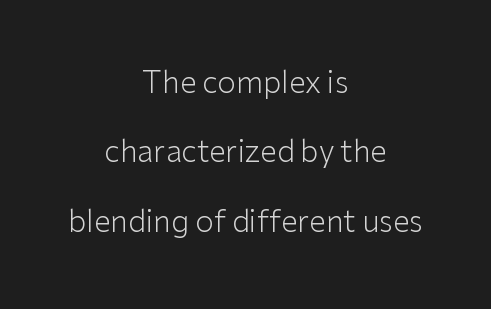
Q: Is the text bold? A: No.
Q: Is the text italic (slanted)? A: No, it is upright.
Q: Is the typeface a serif or a sans-serif typeface? A: Sans-serif.
Q: Is the text underlined? A: No.
Q: How is the paragraph aligned? A: Centered.
Q: Is the spacing between letters normal or unusually wide? A: Normal.
Q: Is the spacing between lines tight, normal or loose? A: Loose.
Q: Width (condensed, normal, or wide)? A: Normal.
Q: Stroke contrast? A: Low.
Q: x-height? A: Medium.
Q: Monospaced? A: No.
